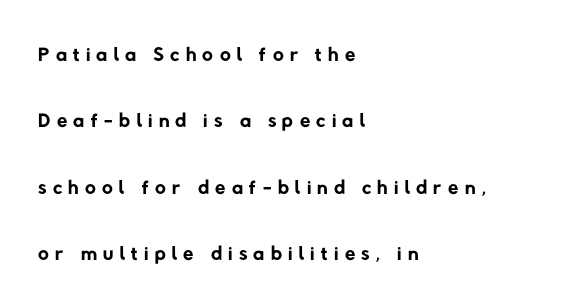
The words here are not underlined. Someone cranked the tracking dial way up on this one. How would I describe the line gaps? Wide and relaxed. Serif or sans? Sans — the stroke terminals are bare. Is this a fixed-width face? No — the glyphs have proportional, varying widths.
